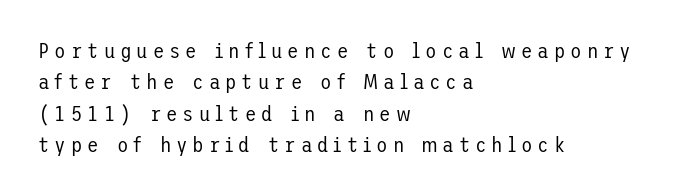
Q: Is the text bold? A: No.
Q: Is the text italic (slanted)? A: No, it is upright.
Q: Is the text underlined? A: No.
Q: How is the paragraph aligned? A: Left-aligned.
Q: Is the spacing between letters normal or unusually wide? A: Unusually wide.
Q: Is the spacing between lines tight, normal or loose? A: Normal.
